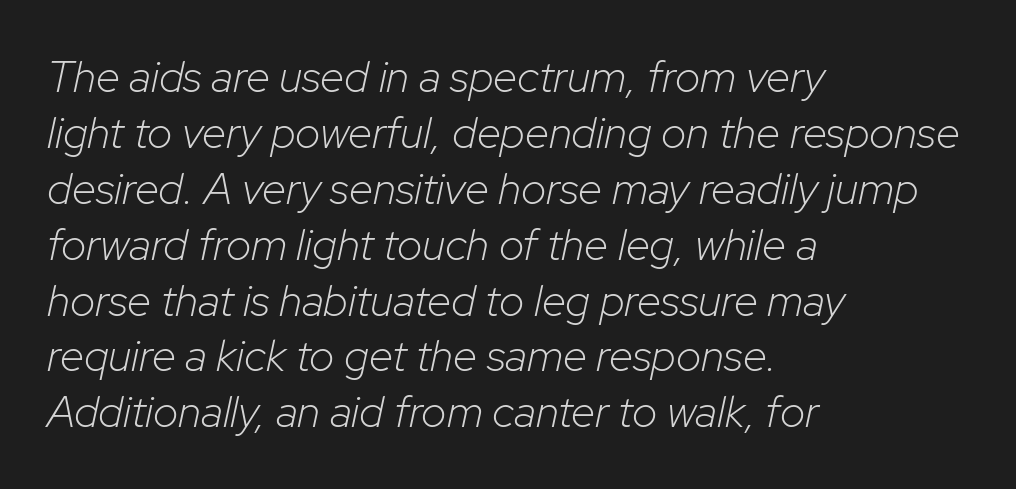
The image shows 44 px light type, italic (leaning right); set left-aligned, normal line spacing (1.27x), normal letter spacing, not underlined; low stroke contrast and a medium x-height.
